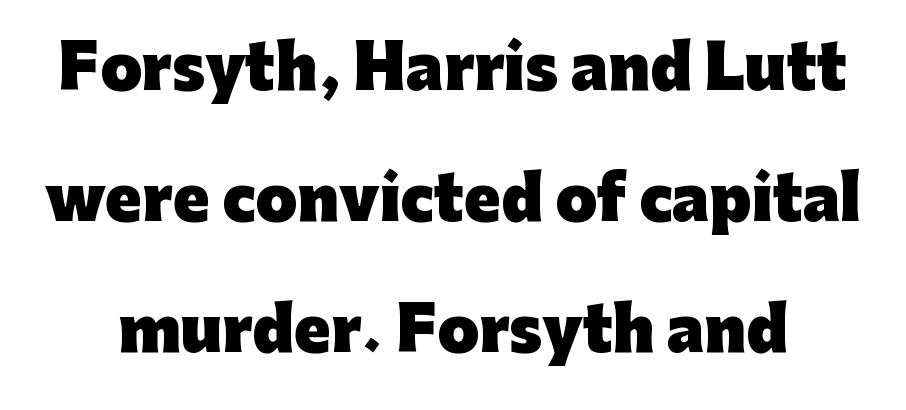
Q: Is the text bold? A: Yes.
Q: Is the text italic (slanted)? A: No, it is upright.
Q: Is the typeface a serif or a sans-serif typeface? A: Sans-serif.
Q: Is the text underlined? A: No.
Q: Is the spacing between letters normal or unusually wide? A: Normal.
Q: Is the spacing between lines tight, normal or loose? A: Loose.
Q: Width (condensed, normal, or wide)? A: Normal.
Q: Stroke contrast? A: Low.
Q: x-height? A: Medium.
Q: Monospaced? A: No.
